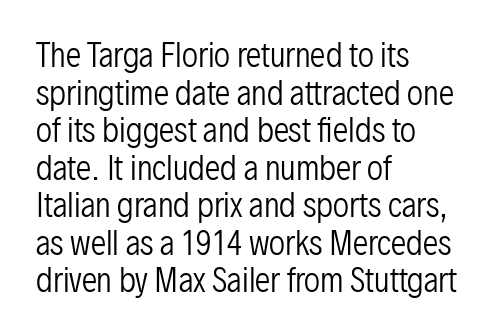
The image shows 31 px regular-weight, condensed sans-serif type, upright; set left-aligned, line spacing 1.21x, normal letter spacing, not underlined; low stroke contrast and a medium x-height.
